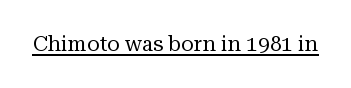
{"italic": "no", "bold": "no", "underline": "yes", "letter_spacing": "normal", "letter_spacing_em": 0.0, "glyph_px": 21}
